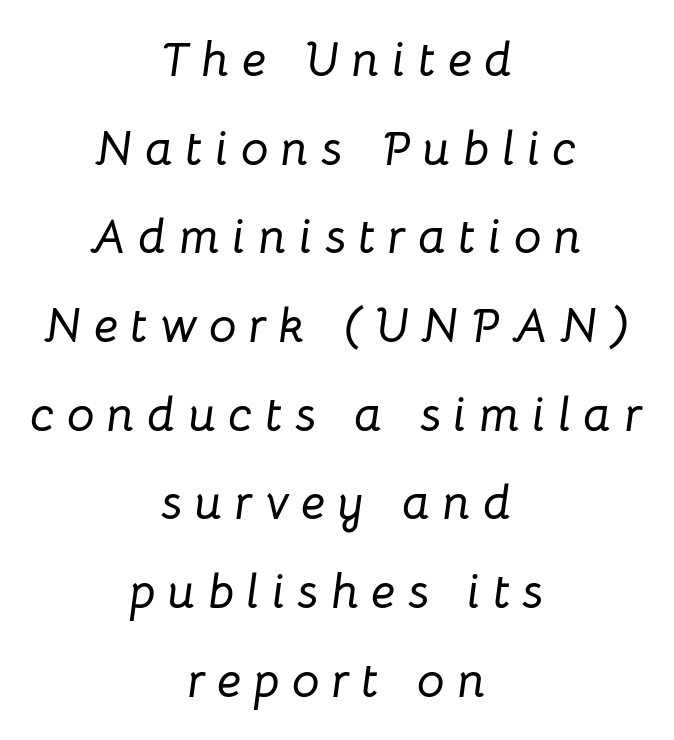
Do the characters align in a grid? No, the font is proportional. Caption: expanded tracking, letters set apart. The string is rendered with underlining switched off. Does the copy run flush right? No — it is centered line by line. Designer's note — italics engaged.
